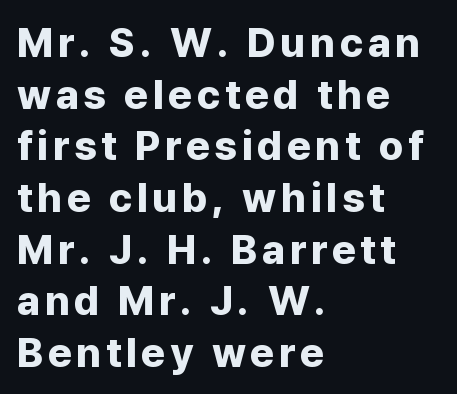
Style check: upright. The passage shown stacks its lines at a standard gap. The rag falls on the right side of this text block. The characters display no serif detailing; their extremities are plain.
